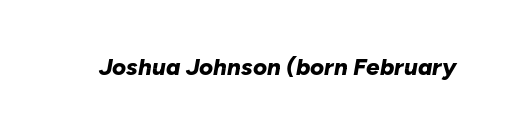
The image shows 24 px bold type, italic (leaning right); set normal letter spacing, not underlined.
